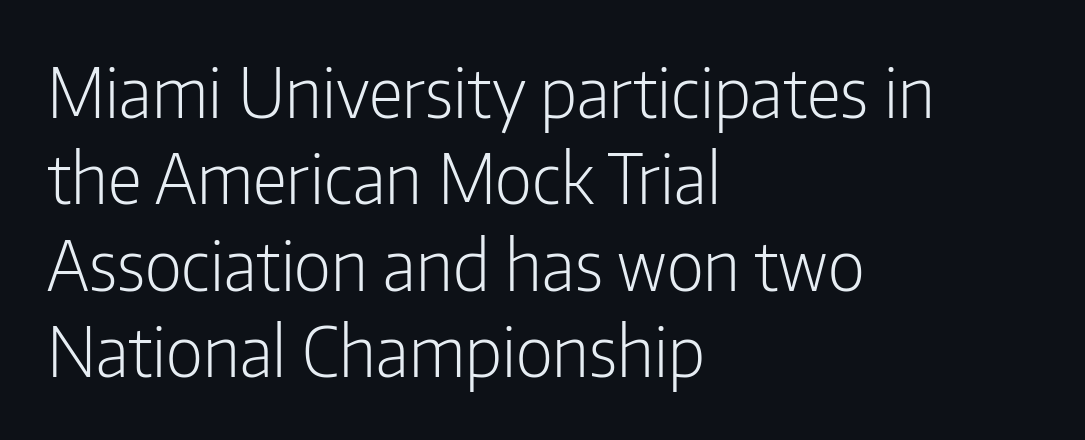
Serifs: no, the terminals of the letterforms are clean. These glyphs show unthickened strokes, regular width or finer. Is this a fixed-width face? No — the glyphs have proportional, varying widths. This sample uses plain, unmodified letter spacing.
